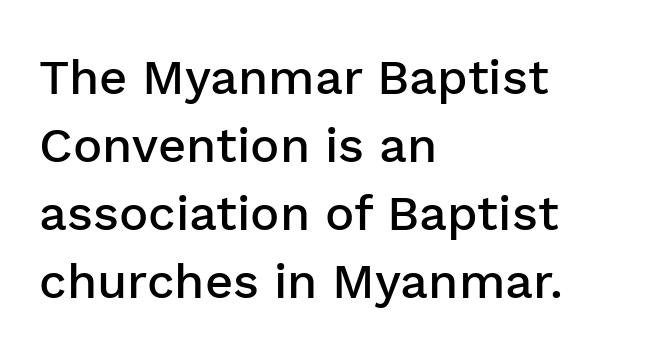
The typography opts for an upright posture over an oblique one. The passage shown has conventional tracking throughout. Spacing verdict: proportional, widths tailored to each character. The typeface chosen for these lines omits serifs. Beneath every word, the page is bare.
